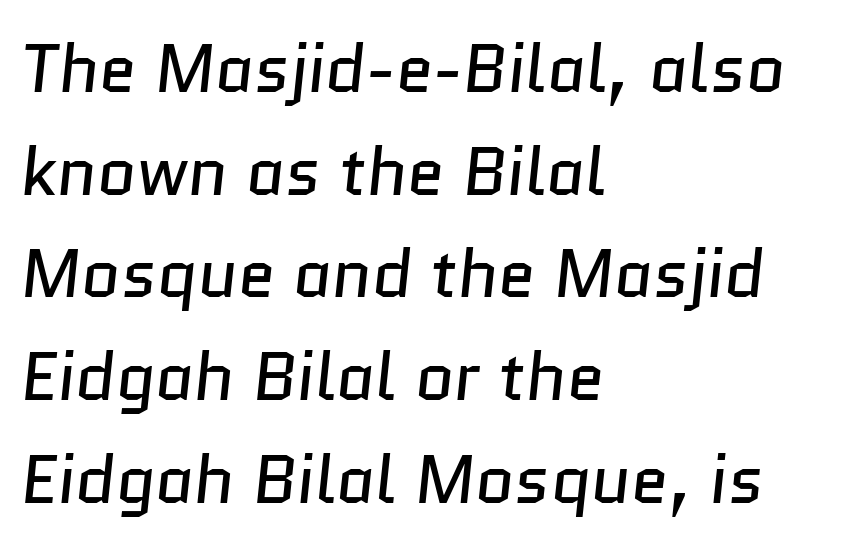
Whoever set this chose a conventional vertical rhythm. The typeface chosen for these lines omits serifs. This reads as an unemphasized weight, regular at the heaviest. The lines in this sample share a left origin and differ only in where they stop. A typesetter would call this proportional, since set widths differ per character.
